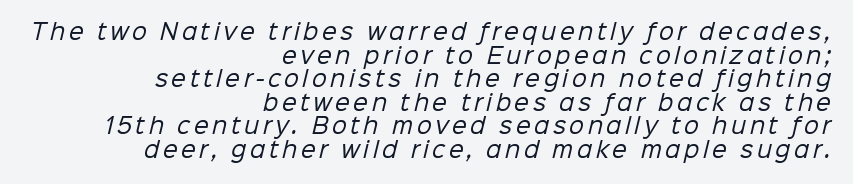
Q: Is the text bold? A: No.
Q: Is the text underlined? A: No.
Q: How is the paragraph aligned? A: Right-aligned.
Q: Is the spacing between lines tight, normal or loose? A: Tight.
